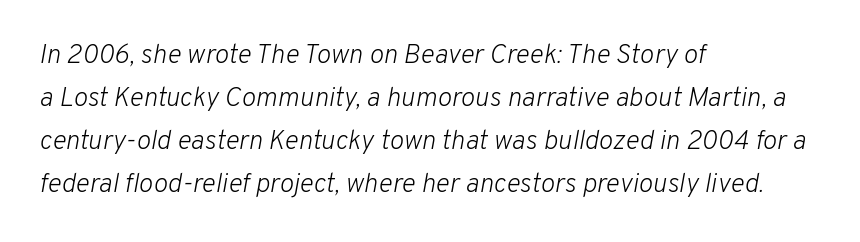
{"italic": "yes", "lean": "right", "slant_degrees": 10, "bold": "no", "underline": "no", "align": "left", "line_spacing": "normal", "line_spacing_ratio": 1.59, "letter_spacing": "normal", "letter_spacing_em": 0.0, "glyph_px": 27}
